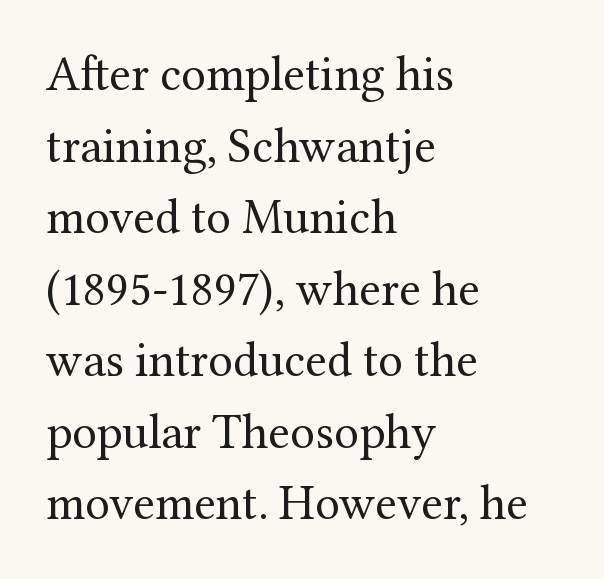
The image shows 49 px regular-weight serif type, upright; set left-aligned, normal line spacing (1.46x), normal letter spacing, not underlined; medium stroke contrast and a medium x-height.
